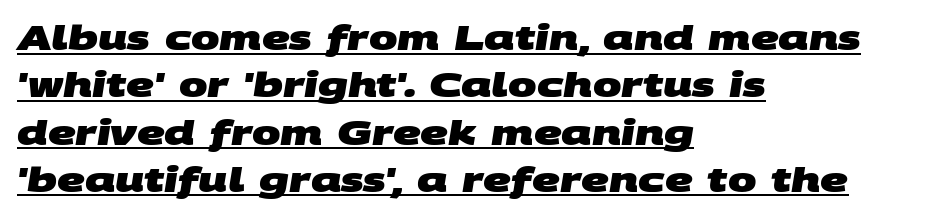
{"serif": "no", "bold": "yes", "weight": "heavy", "width": "wide", "stroke_contrast": "medium", "x_height": "large", "monospaced": "no", "underline": "yes", "align": "left", "line_spacing": "normal", "line_spacing_ratio": 1.39, "letter_spacing": "normal", "letter_spacing_em": 0.0, "glyph_px": 34}
